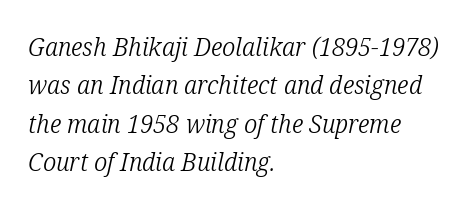
The image shows 26 px text type, italic (leaning right); set left-aligned, normal line spacing (1.48x), normal letter spacing, not underlined.
